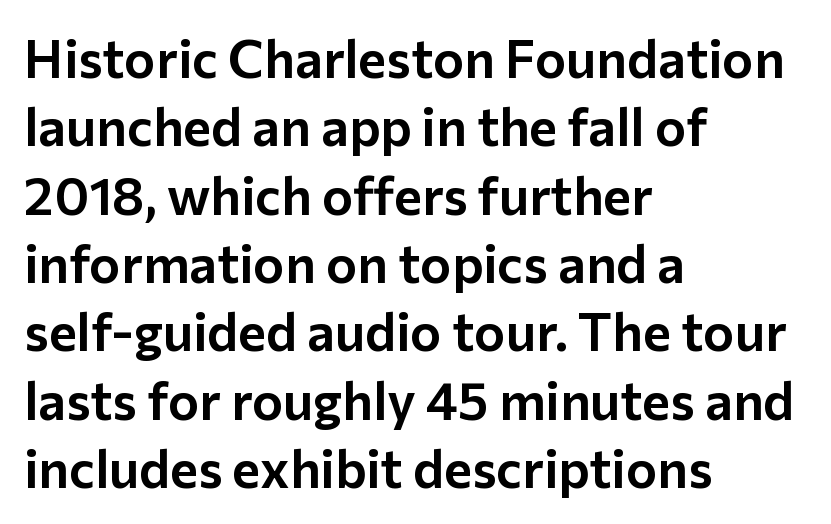
{"serif": "no", "italic": "no", "width": "normal", "stroke_contrast": "low", "x_height": "medium", "monospaced": "no", "underline": "no", "align": "left", "line_spacing": "normal", "line_spacing_ratio": 1.29, "letter_spacing": "normal", "letter_spacing_em": 0.0, "glyph_px": 53}
